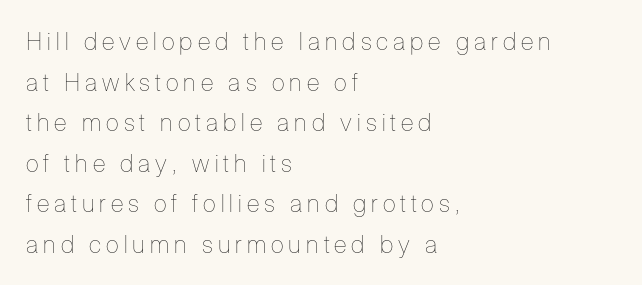
Q: Is the text bold? A: No.
Q: Is the text italic (slanted)? A: No, it is upright.
Q: Is the text underlined? A: No.
Q: How is the paragraph aligned? A: Left-aligned.
Q: Is the spacing between letters normal or unusually wide? A: Unusually wide.
Q: Is the spacing between lines tight, normal or loose? A: Normal.
